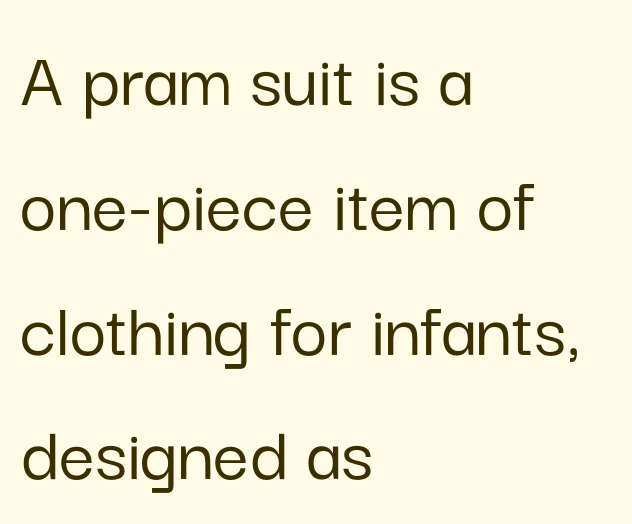
Q: Is the text italic (slanted)? A: No, it is upright.
Q: Is the typeface a serif or a sans-serif typeface? A: Sans-serif.
Q: Is the text underlined? A: No.
Q: How is the paragraph aligned? A: Left-aligned.
Q: Is the spacing between letters normal or unusually wide? A: Normal.
Q: Is the spacing between lines tight, normal or loose? A: Normal.
Q: Width (condensed, normal, or wide)? A: Normal.
Q: Stroke contrast? A: Low.
Q: x-height? A: Medium.
Q: Monospaced? A: No.
